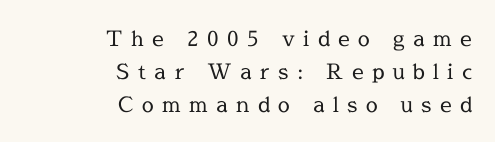
{"italic": "no", "bold": "no", "underline": "no", "align": "right", "line_spacing": "normal", "line_spacing_ratio": 1.57, "letter_spacing": "wide", "letter_spacing_em": 0.4, "glyph_px": 21}
